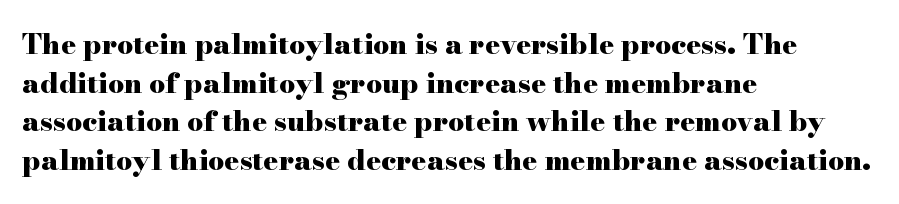
Q: Is the text bold? A: Yes.
Q: Is the text italic (slanted)? A: No, it is upright.
Q: Is the typeface a serif or a sans-serif typeface? A: Serif.
Q: Is the text underlined? A: No.
Q: How is the paragraph aligned? A: Left-aligned.
Q: Is the spacing between letters normal or unusually wide? A: Normal.
Q: Is the spacing between lines tight, normal or loose? A: Normal.
Q: Width (condensed, normal, or wide)? A: Wide.
Q: Stroke contrast? A: High.
Q: x-height? A: Small.
Q: Monospaced? A: No.
